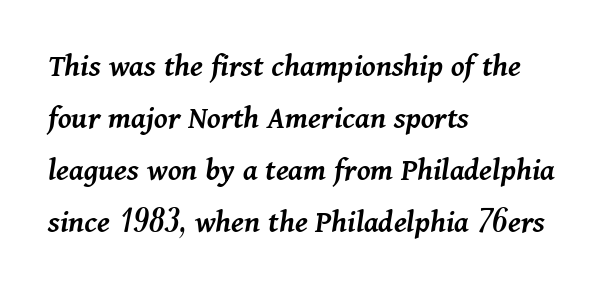
Descenders are the only things crossing below the line. Baseline-to-baseline distance is the conventional proportion of letter height. Weight: semibold (demi). Spacing verdict: proportional, widths tailored to each character. The lines in this sample share a left origin and differ only in where they stop.
